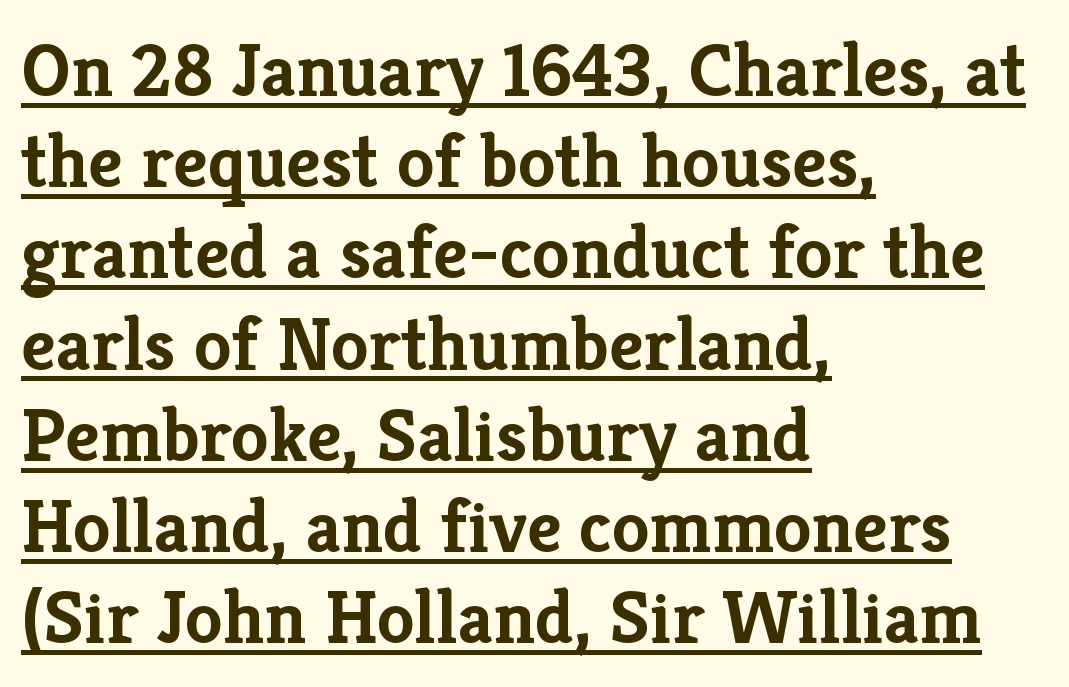
Varying glyph widths throughout — classic text-font behaviour. Tall strokes in this sample are plumb rather than angled. Decoration check: the copy is underlined. I'd call this a serif setting — the letters wear small feet. Heft: maximum for text — a bold.
